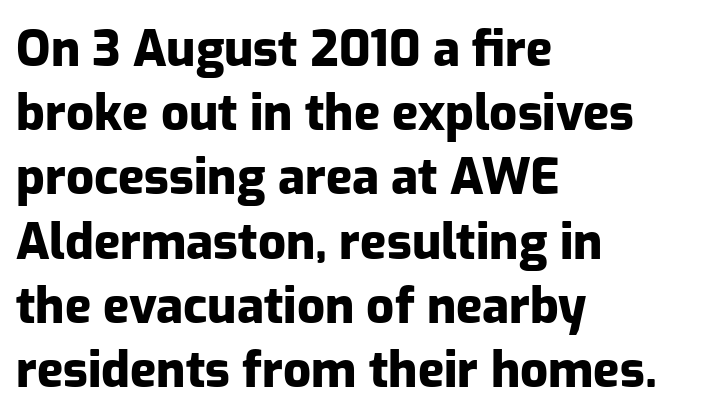
Q: Is the text bold? A: Yes.
Q: Is the text italic (slanted)? A: No, it is upright.
Q: Is the typeface a serif or a sans-serif typeface? A: Sans-serif.
Q: Is the text underlined? A: No.
Q: How is the paragraph aligned? A: Left-aligned.
Q: Is the spacing between letters normal or unusually wide? A: Normal.
Q: Is the spacing between lines tight, normal or loose? A: Normal.
Q: Width (condensed, normal, or wide)? A: Normal.
Q: Stroke contrast? A: Low.
Q: x-height? A: Medium.
Q: Monospaced? A: No.
